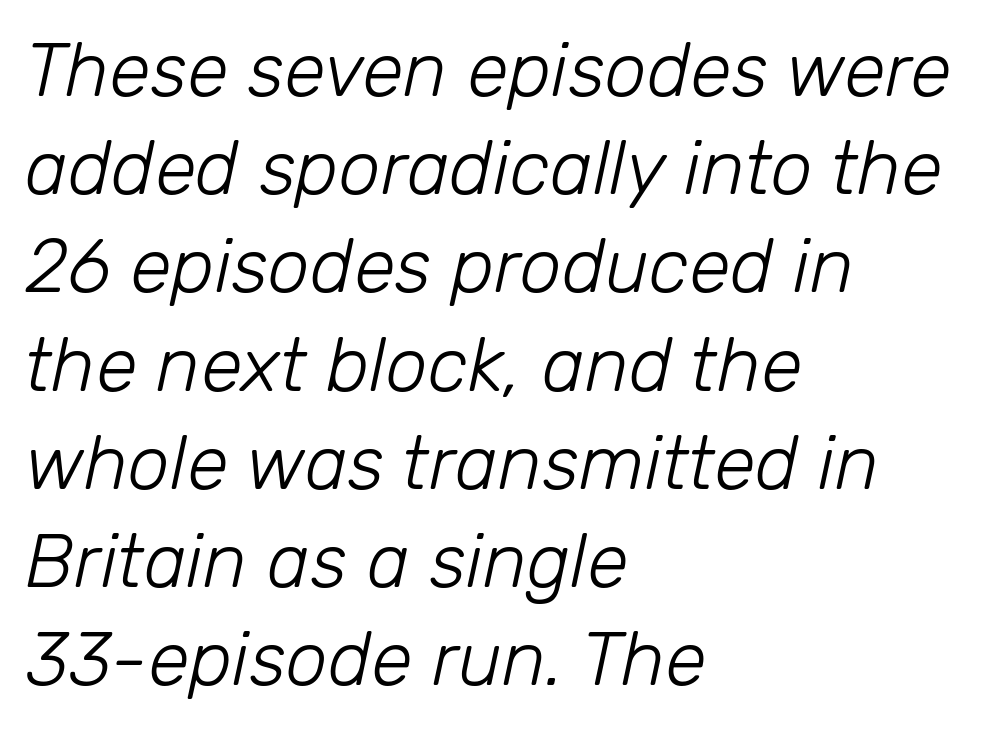
Q: Is the text bold? A: No.
Q: Is the text italic (slanted)? A: Yes, it leans right by about 12 degrees.
Q: Is the text underlined? A: No.
Q: How is the paragraph aligned? A: Left-aligned.
Q: Is the spacing between letters normal or unusually wide? A: Normal.
Q: Is the spacing between lines tight, normal or loose? A: Normal.
Q: Width (condensed, normal, or wide)? A: Normal.
Q: Stroke contrast? A: Low.
Q: x-height? A: Medium.
Q: Monospaced? A: No.
